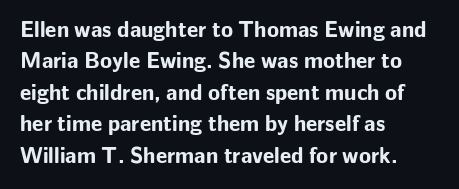
{"italic": "no", "bold": "yes", "underline": "no", "align": "left", "line_spacing": "normal", "line_spacing_ratio": 1.43, "letter_spacing": "normal", "letter_spacing_em": 0.0, "glyph_px": 22}
